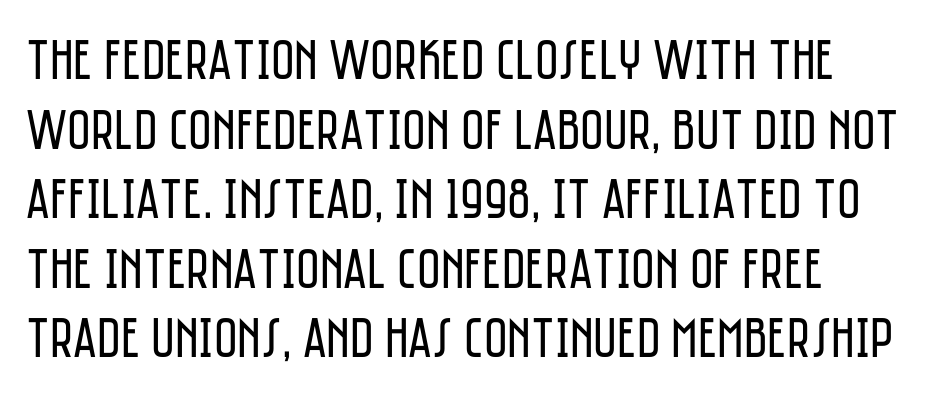
You could call the tracking neutral — neither tight nor loose. Designer's note — italics off, roman on. Left-aligned paragraph, ragged on the right. A clean baseline with only descenders dipping below it. Is the stroke heavy? The answer is a plain regular-or-lighter. You could not count columns in this text — the font is proportionally spaced.
